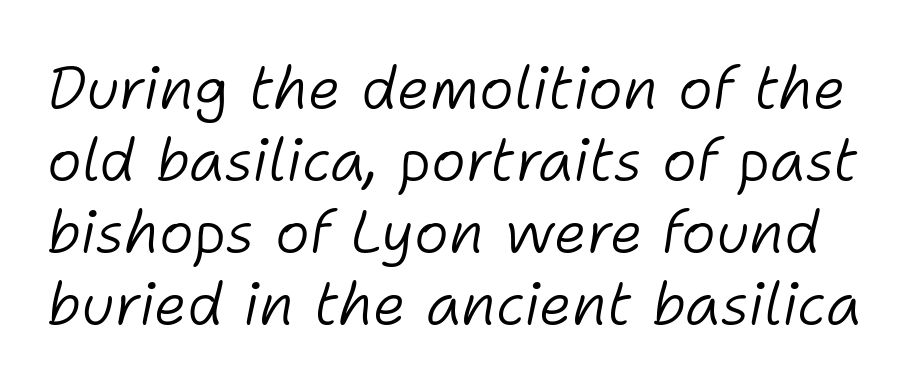
Q: Is the text bold? A: No.
Q: Is the text italic (slanted)? A: Yes, it leans right by about 11 degrees.
Q: Is the text underlined? A: No.
Q: Is the spacing between letters normal or unusually wide? A: Normal.
Q: Width (condensed, normal, or wide)? A: Normal.
Q: Stroke contrast? A: Low.
Q: x-height? A: Medium.
Q: Monospaced? A: No.
